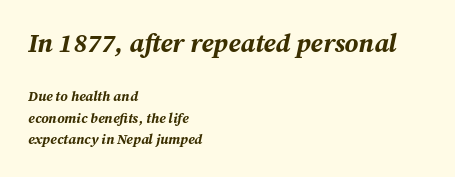
The image shows 26 px bold type, italic (leaning right); set left-aligned, normal line spacing (1.52x), normal letter spacing, not underlined; the first (top) block is 1.86x larger.
